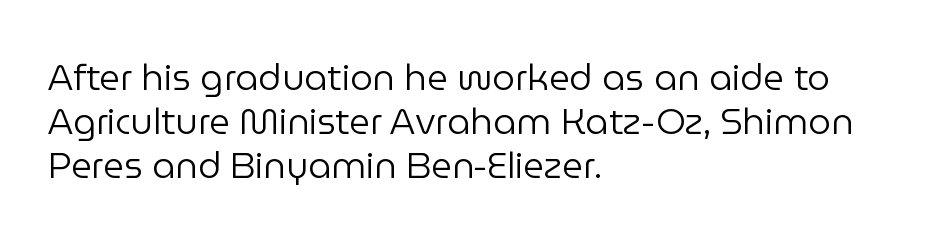
The image shows 36 px regular-weight sans-serif type, upright; set left-aligned, line spacing 1.22x, normal letter spacing, not underlined; low stroke contrast and a medium x-height.
